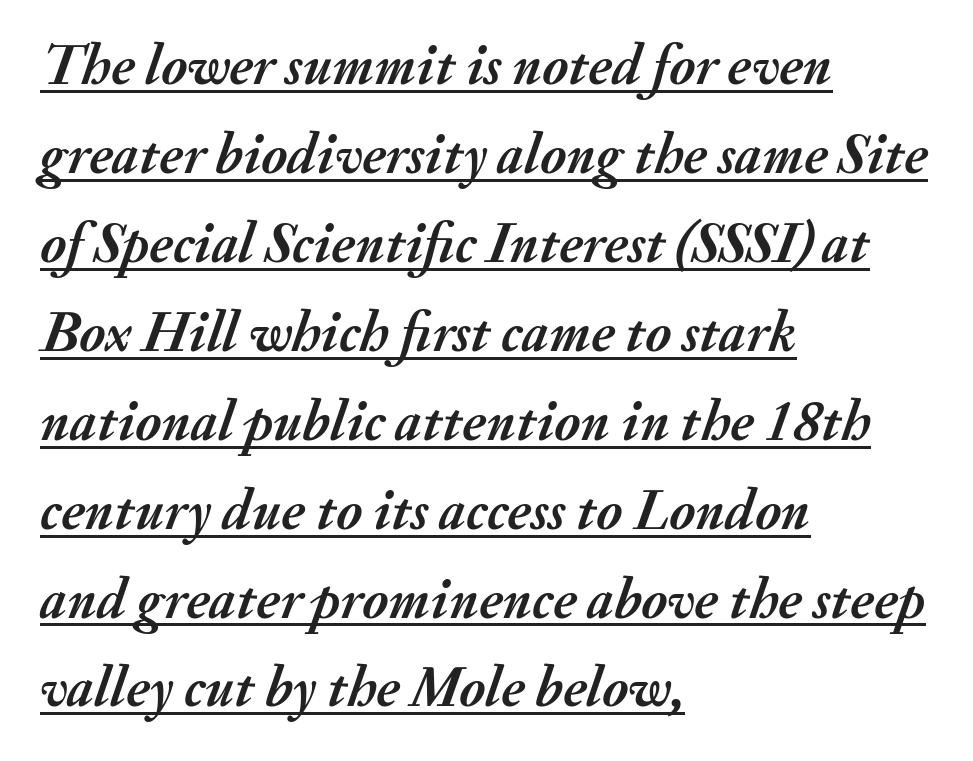
Strong, thick strokes mark this as bold type. Underline: present. Nobody touched the tracking dial on this one. If you drew a ruler down the left edge, every line would touch it. The glyphs look as if they've been sheared to an angle.
